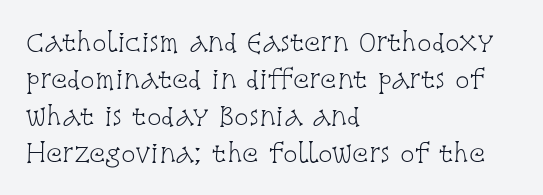
Vertical strokes here are truly vertical. Every row of glyphs begins at an identical x-position on the left. Between one letter and the next there's only the usual sliver of space. Only glyphs here, with clear space below each row.
